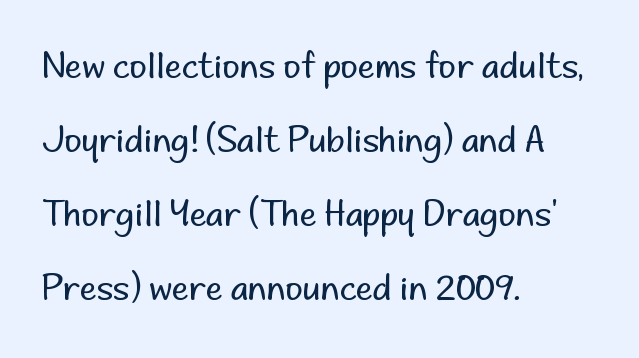
{"serif": "no", "italic": "no", "bold": "no", "weight": "regular", "width": "normal", "stroke_contrast": "low", "x_height": "small", "monospaced": "no", "underline": "no", "align": "left", "line_spacing": "loose", "line_spacing_ratio": 2.18, "letter_spacing": "normal", "letter_spacing_em": 0.0, "glyph_px": 34}
